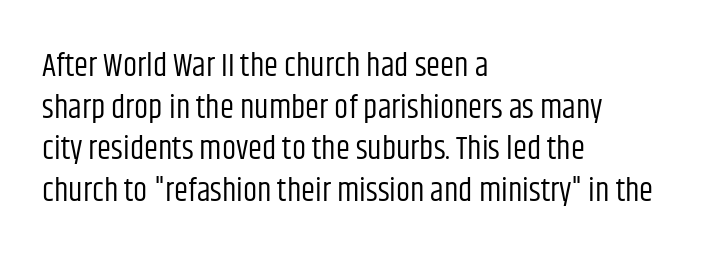
The image shows 32 px regular-weight, condensed sans-serif type, upright; set left-aligned, normal line spacing (1.3x), normal letter spacing, not underlined; low stroke contrast and a large x-height.
